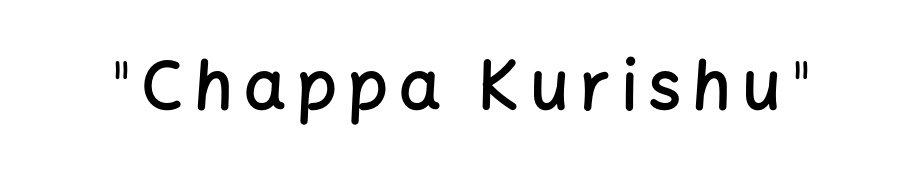
The image shows 66 px semibold sans-serif type, upright; set not underlined; low stroke contrast and a medium x-height.
